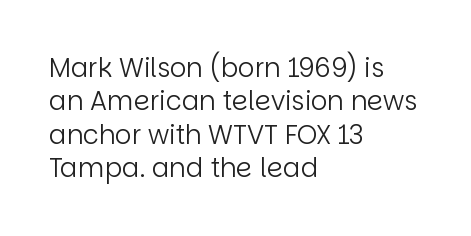
Q: Is the text bold? A: No.
Q: Is the text italic (slanted)? A: No, it is upright.
Q: Is the text underlined? A: No.
Q: How is the paragraph aligned? A: Left-aligned.
Q: Is the spacing between letters normal or unusually wide? A: Normal.
Q: Is the spacing between lines tight, normal or loose? A: Normal.
